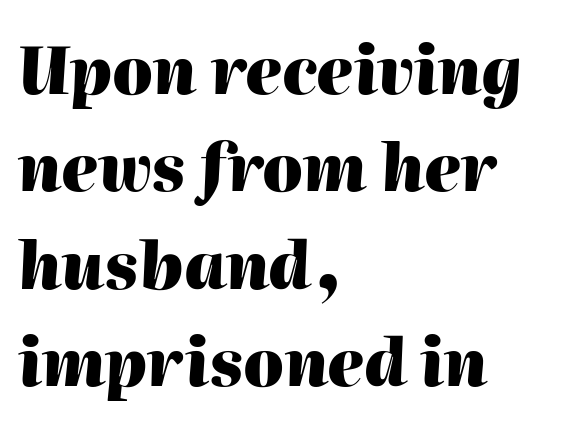
The strip under each line holds only bare page. Reading down the column, the eye jumps a familiar distance to each next line. Glyph-to-glyph distance matches everyday printed text. Emphasis-style slanted type is in use.
